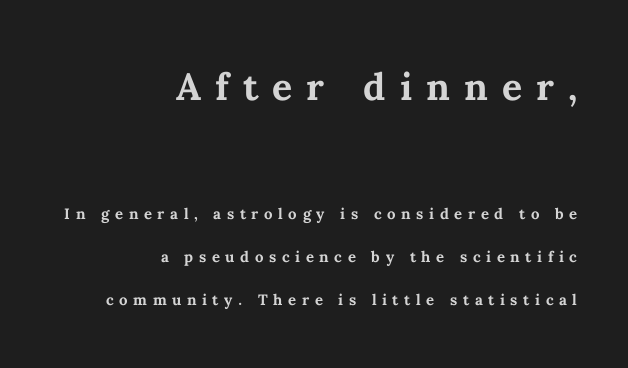
Q: Is the text bold? A: Yes.
Q: Is the text italic (slanted)? A: No, it is upright.
Q: Is the text underlined? A: No.
Q: How is the paragraph aligned? A: Right-aligned.
Q: Is the spacing between letters normal or unusually wide? A: Unusually wide.
Q: Is the spacing between lines tight, normal or loose? A: Loose.
Q: Which block of text is set in a larger size, the first (top) or the second (bottom)? A: The first (top) one.
Q: Width (condensed, normal, or wide)? A: Normal.
Q: Stroke contrast? A: Medium.
Q: x-height? A: Medium.
Q: Monospaced? A: No.
